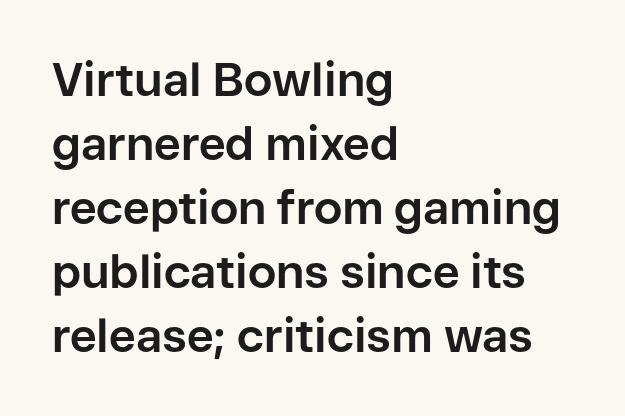
{"serif": "no", "italic": "no", "bold": "yes", "weight": "bold", "width": "normal", "stroke_contrast": "low", "x_height": "medium", "monospaced": "no", "underline": "no", "align": "left", "line_spacing": "normal", "line_spacing_ratio": 1.39, "letter_spacing": "normal", "letter_spacing_em": 0.0, "glyph_px": 46}
